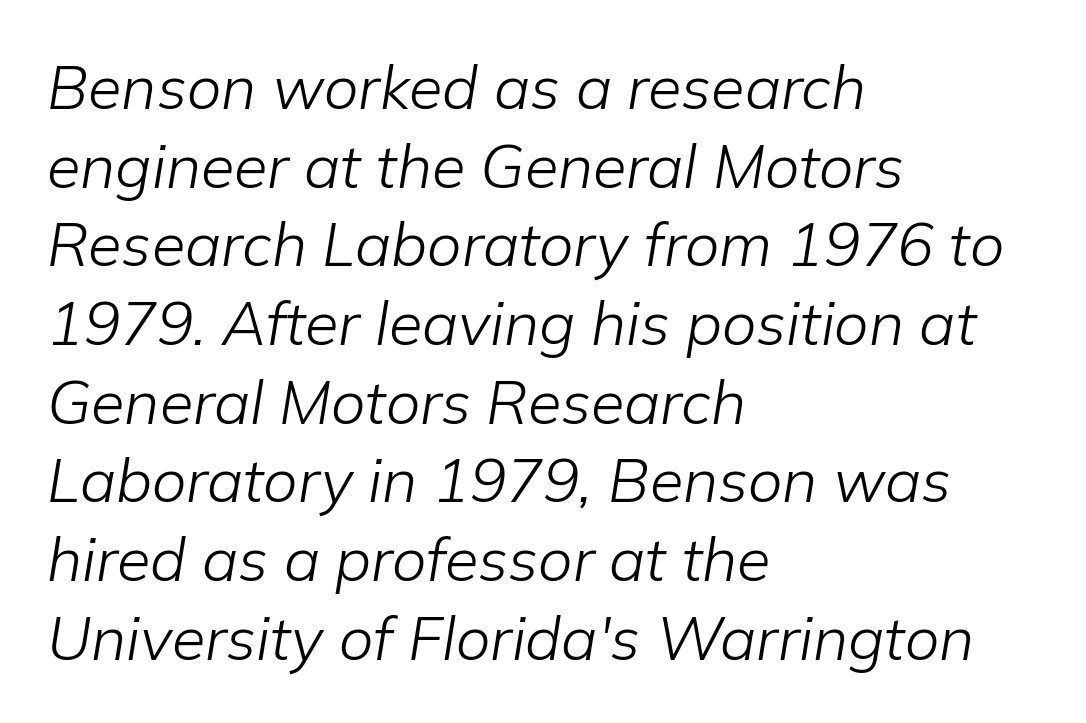
Q: Is the text bold? A: No.
Q: Is the text italic (slanted)? A: Yes, it leans right by about 9 degrees.
Q: Is the text underlined? A: No.
Q: How is the paragraph aligned? A: Left-aligned.
Q: Is the spacing between letters normal or unusually wide? A: Normal.
Q: Is the spacing between lines tight, normal or loose? A: Normal.
Q: Width (condensed, normal, or wide)? A: Normal.
Q: Stroke contrast? A: Low.
Q: x-height? A: Medium.
Q: Monospaced? A: No.
